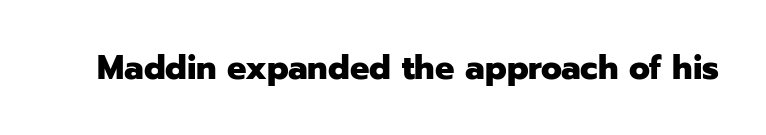
The type sits square on the baseline with zero lean. The face used here has the dense, thick strokes of a bold. Descenders hang freely into open space. The passage shown has conventional tracking throughout. The type family on display is of the sans-serif kind. Think of a printed novel: that variable character pitch is what you see here.
